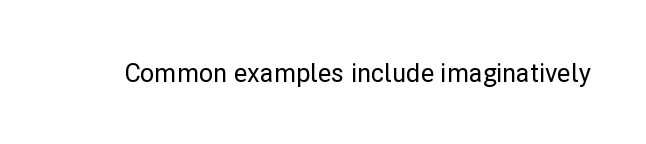
If you drew a line through each stem, it would be perfectly vertical. Characters follow at the spacing the type designer built in. The words here are not underlined.
